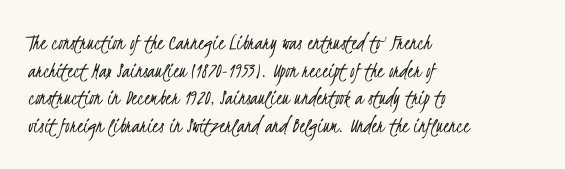
{"bold": "no", "underline": "no", "align": "left", "line_spacing_ratio": 1.2, "letter_spacing": "normal", "letter_spacing_em": 0.0, "glyph_px": 23}
